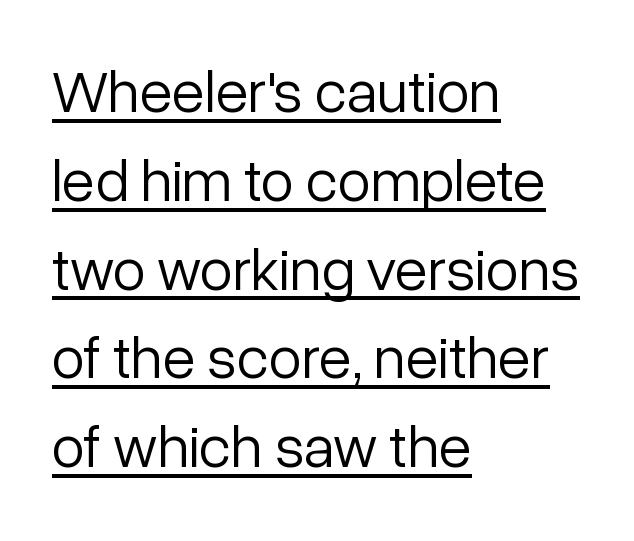
{"serif": "no", "italic": "no", "bold": "no", "weight": "light", "width": "normal", "stroke_contrast": "low", "x_height": "medium", "monospaced": "no", "underline": "yes", "align": "left", "line_spacing": "normal", "line_spacing_ratio": 1.48, "letter_spacing": "normal", "letter_spacing_em": 0.0, "glyph_px": 60}
